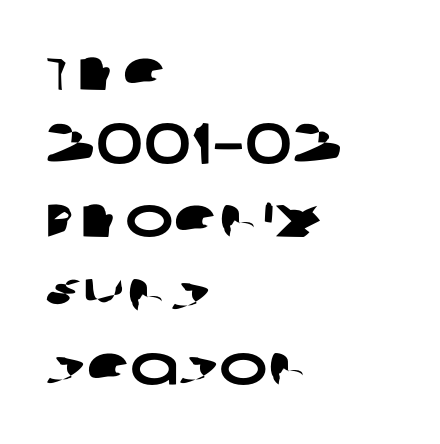
{"serif": "no", "width": "wide", "stroke_contrast": "low", "x_height": "large", "monospaced": "no", "underline": "no", "align": "left", "line_spacing": "normal", "line_spacing_ratio": 1.27, "letter_spacing": "normal", "letter_spacing_em": 0.0, "glyph_px": 58}
